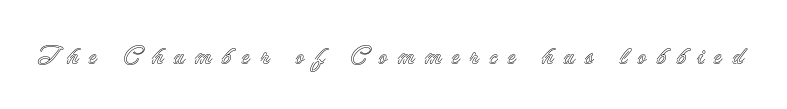
Tracking value appears strongly positive — letters spread wide. This rendering features lettering with no underline.
